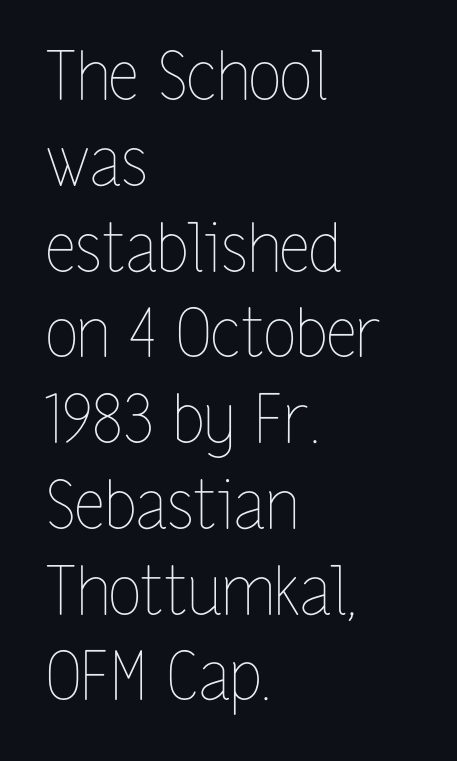
This rendering leaves character spacing at its baseline value. The face used here is proportionally spaced, like ordinary book or web type. The foot of each line stays bare and open. Leftover space on each line is placed entirely after the last word. Posture: upright roman.
